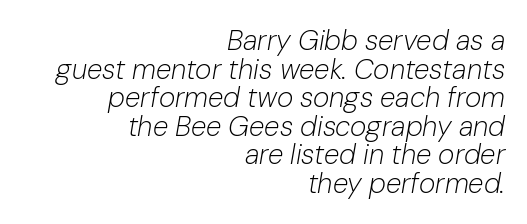
Q: Is the text bold? A: No.
Q: Is the text italic (slanted)? A: Yes, it leans right by about 10 degrees.
Q: Is the text underlined? A: No.
Q: How is the paragraph aligned? A: Right-aligned.
Q: Is the spacing between letters normal or unusually wide? A: Normal.
Q: Is the spacing between lines tight, normal or loose? A: Tight.
Q: Width (condensed, normal, or wide)? A: Normal.
Q: Stroke contrast? A: Low.
Q: x-height? A: Medium.
Q: Monospaced? A: No.
